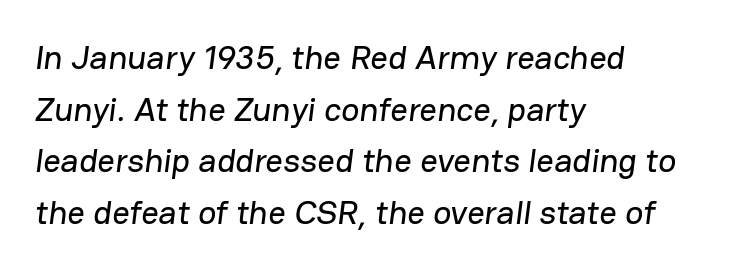
The image shows 34 px sans-serif type; set left-aligned, normal line spacing (1.52x), normal letter spacing, not underlined; low stroke contrast and a medium x-height.
